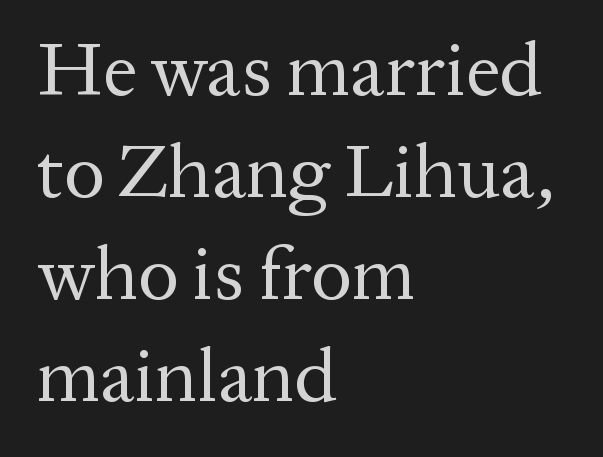
The image shows 76 px regular-weight serif type, upright; set left-aligned, normal line spacing (1.34x), normal letter spacing, not underlined; medium stroke contrast and a medium x-height.
